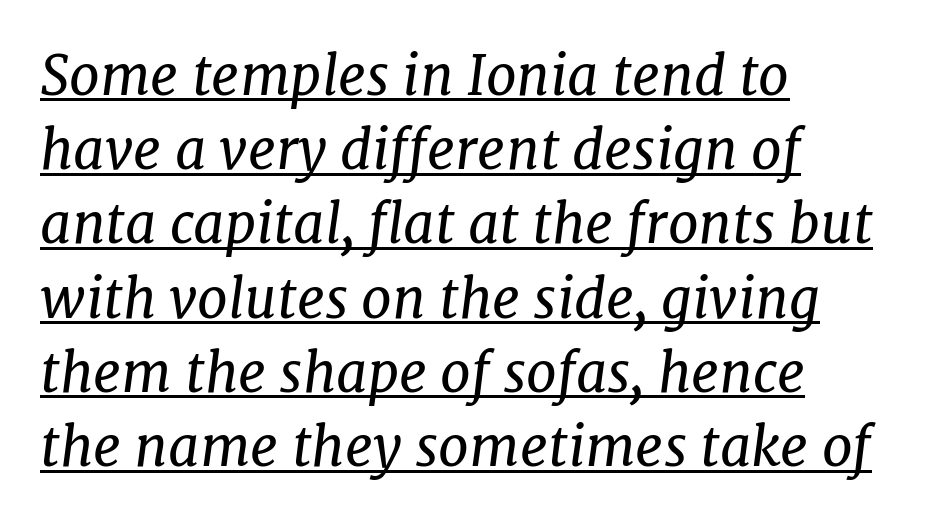
Q: Is the text bold? A: No.
Q: Is the text italic (slanted)? A: Yes, it leans right by about 7 degrees.
Q: Is the typeface a serif or a sans-serif typeface? A: Serif.
Q: Is the text underlined? A: Yes.
Q: How is the paragraph aligned? A: Left-aligned.
Q: Is the spacing between letters normal or unusually wide? A: Normal.
Q: Is the spacing between lines tight, normal or loose? A: Normal.
Q: Width (condensed, normal, or wide)? A: Normal.
Q: Stroke contrast? A: Low.
Q: x-height? A: Medium.
Q: Monospaced? A: No.
